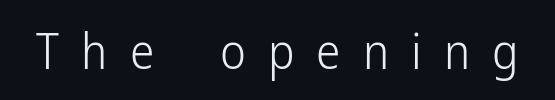
Q: Is the text bold? A: No.
Q: Is the text italic (slanted)? A: No, it is upright.
Q: Is the typeface a serif or a sans-serif typeface? A: Sans-serif.
Q: Is the text underlined? A: No.
Q: Is the spacing between letters normal or unusually wide? A: Unusually wide.
Q: Width (condensed, normal, or wide)? A: Condensed.
Q: Stroke contrast? A: Low.
Q: x-height? A: Medium.
Q: Monospaced? A: No.
